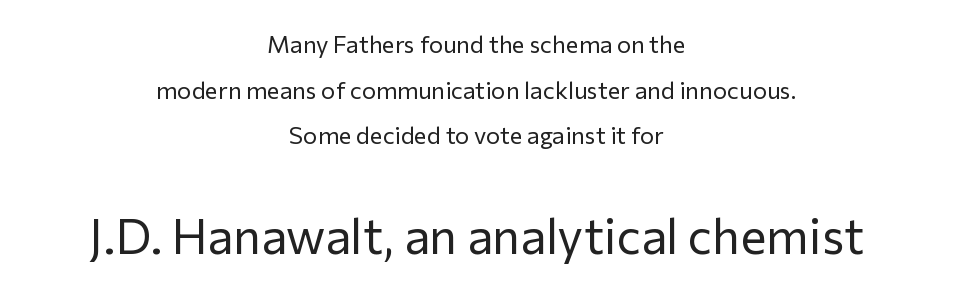
The image shows 49 px regular-weight sans-serif type, upright; set centered, loose line spacing (1.9x), normal letter spacing, not underlined; the second (bottom) block is 2.04x larger; low stroke contrast and a medium x-height.
